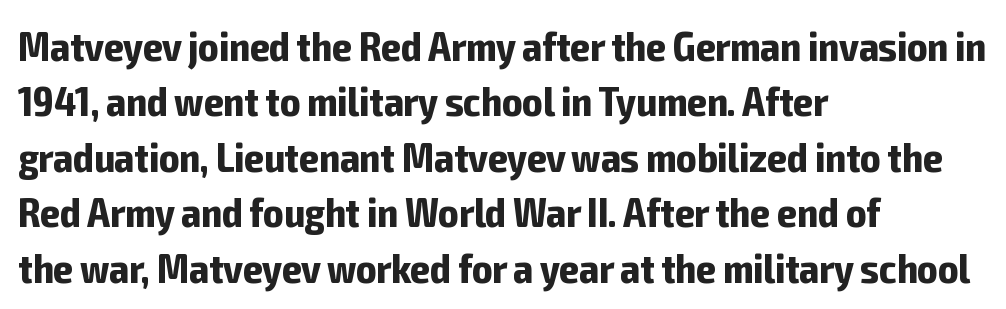
{"serif": "no", "italic": "no", "bold": "yes", "weight": "bold", "width": "condensed", "stroke_contrast": "low", "x_height": "medium", "monospaced": "no", "underline": "no", "align": "left", "line_spacing": "normal", "line_spacing_ratio": 1.32, "letter_spacing": "normal", "letter_spacing_em": 0.0, "glyph_px": 42}
